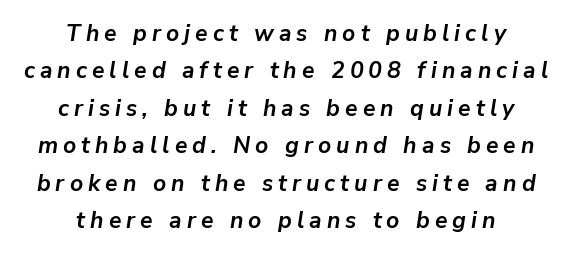
There's an unmistakable incline to the writing here. This sample uses expanded letter spacing, leaving extra air between glyphs. This rendering features lettering with no underline. Quick note: interline space is typical.
